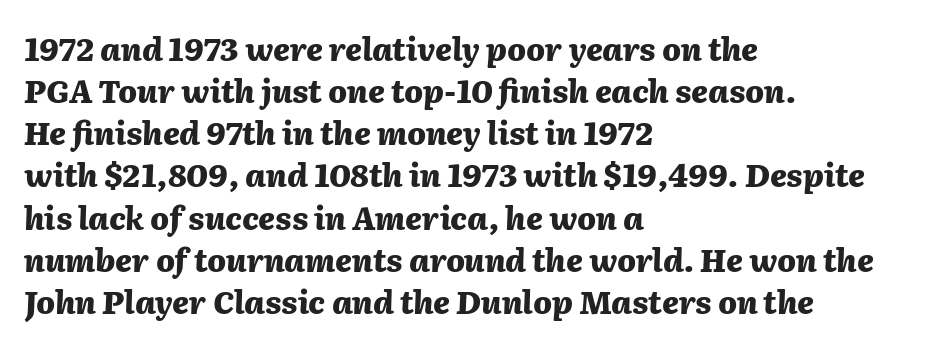
Q: Is the text bold? A: Yes.
Q: Is the text italic (slanted)? A: Yes, it leans right by about 2 degrees.
Q: Is the text underlined? A: No.
Q: How is the paragraph aligned? A: Left-aligned.
Q: Is the spacing between letters normal or unusually wide? A: Normal.
Q: Is the spacing between lines tight, normal or loose? A: Normal.
Q: Width (condensed, normal, or wide)? A: Normal.
Q: Stroke contrast? A: Medium.
Q: x-height? A: Medium.
Q: Monospaced? A: No.
